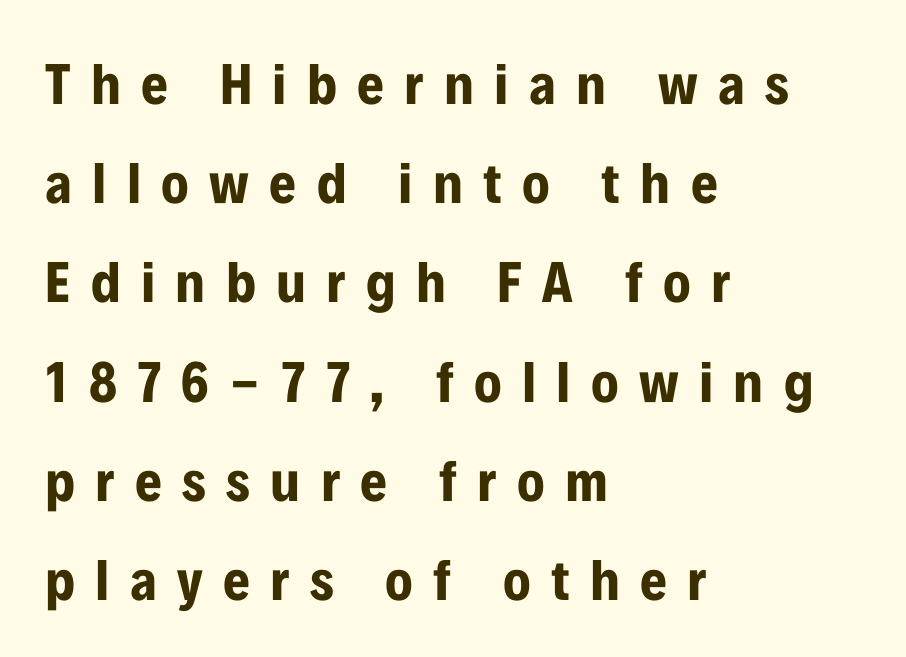
The image shows 58 px bold, condensed sans-serif type, upright; set left-aligned, line spacing 1.71x, unusually wide letter spacing (+0.35 em), not underlined; low stroke contrast and a medium x-height.
